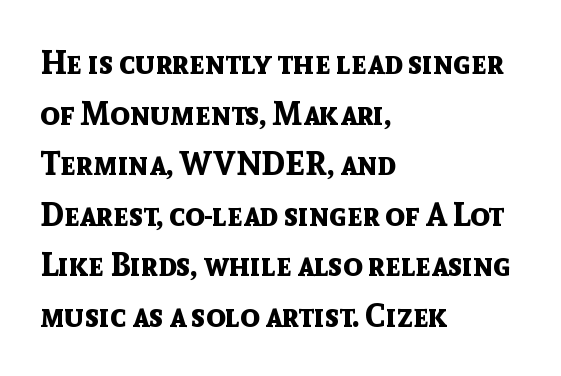
Q: Is the text bold? A: Yes.
Q: Is the text italic (slanted)? A: No, it is upright.
Q: Is the typeface a serif or a sans-serif typeface? A: Sans-serif.
Q: Is the text underlined? A: No.
Q: How is the paragraph aligned? A: Left-aligned.
Q: Is the spacing between letters normal or unusually wide? A: Normal.
Q: Is the spacing between lines tight, normal or loose? A: Normal.
Q: Width (condensed, normal, or wide)? A: Normal.
Q: x-height? A: Medium.
Q: Monospaced? A: No.
